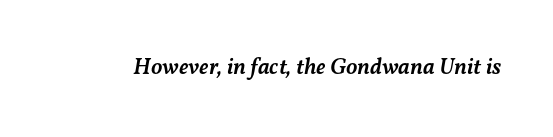
The image shows 23 px text type, italic (leaning right); set normal letter spacing, not underlined.
